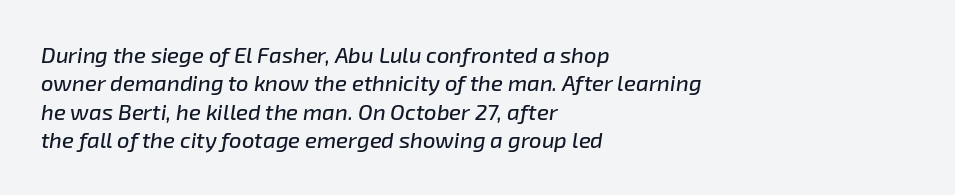
The image shows 22 px text type, italic (leaning right); set left-aligned, normal line spacing (1.29x), normal letter spacing, not underlined.
